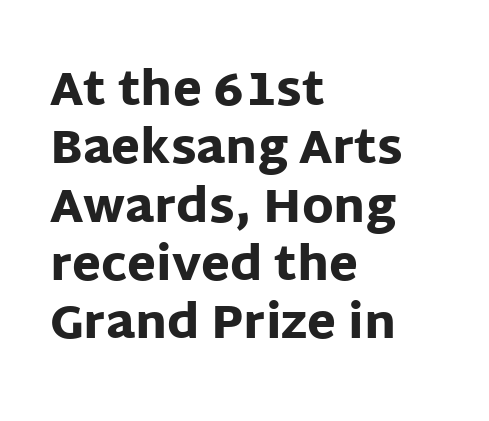
The image shows 47 px heavy sans-serif type, upright; set left-aligned, line spacing 1.24x, normal letter spacing, not underlined; low stroke contrast and a large x-height.
